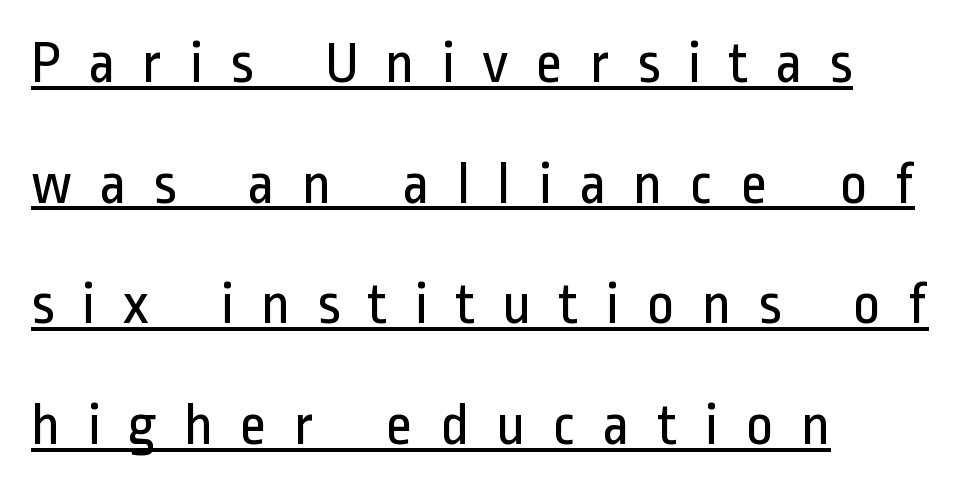
{"serif": "no", "italic": "no", "bold": "no", "weight": "regular", "width": "condensed", "stroke_contrast": "low", "x_height": "medium", "monospaced": "no", "underline": "yes", "align": "left", "line_spacing": "loose", "line_spacing_ratio": 2.01, "letter_spacing": "wide", "letter_spacing_em": 0.44, "glyph_px": 60}
